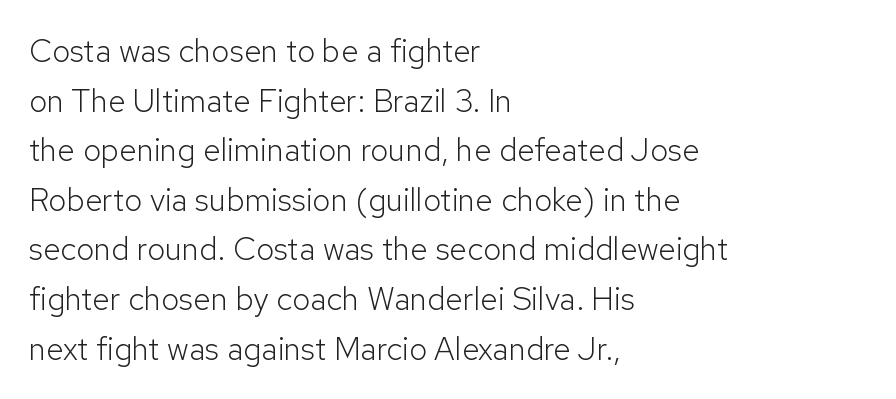
{"serif": "no", "italic": "no", "bold": "no", "weight": "light", "width": "normal", "stroke_contrast": "low", "x_height": "medium", "monospaced": "no", "underline": "no", "align": "left", "line_spacing": "normal", "line_spacing_ratio": 1.55, "letter_spacing": "normal", "letter_spacing_em": 0.0, "glyph_px": 32}
